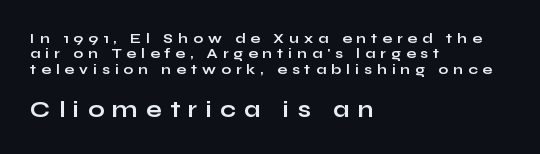
Q: Is the text bold? A: Yes.
Q: Is the text italic (slanted)? A: No, it is upright.
Q: Is the text underlined? A: No.
Q: How is the paragraph aligned? A: Left-aligned.
Q: Is the spacing between letters normal or unusually wide? A: Unusually wide.
Q: Is the spacing between lines tight, normal or loose? A: Tight.
Q: Which block of text is set in a larger size, the first (top) or the second (bottom)? A: The second (bottom) one.
